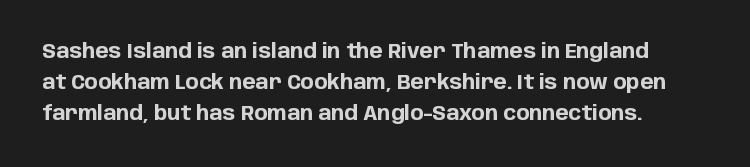
The image shows 20 px bold type, upright; set normal line spacing (1.54x), normal letter spacing, not underlined.
